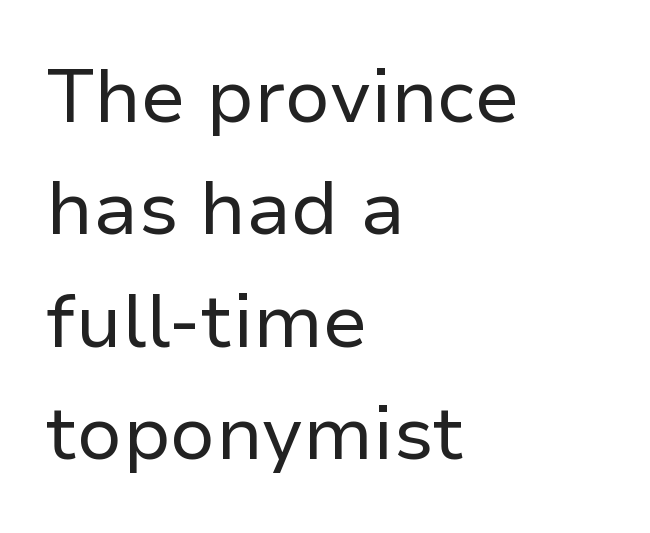
Grotesque or geometric, the face here clearly has no serifs. Vertically, the passage feels balanced, rows spaced as you'd expect. Each letter keeps its own natural width here, so spacing adapts to shape. Layout note: lines flush left. The letterforms sit shoulder to shoulder at normal distance. Glance below the letters and you will spot only blank space.
